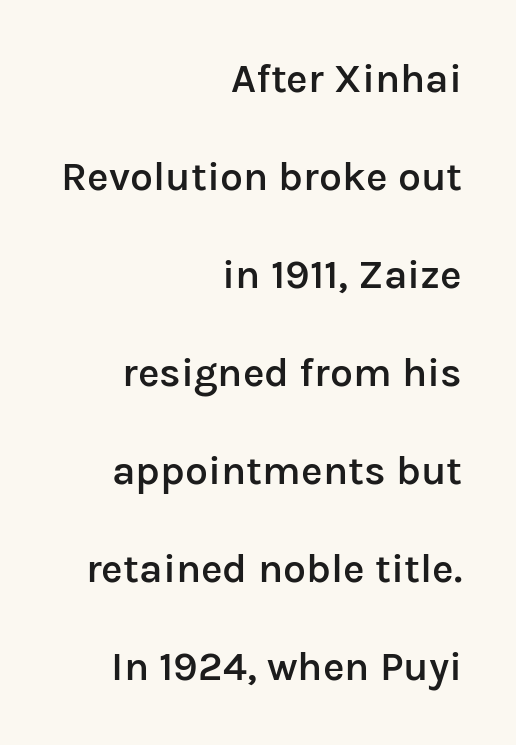
{"serif": "no", "italic": "no", "bold": "semi", "weight": "semibold", "width": "normal", "stroke_contrast": "low", "x_height": "medium", "monospaced": "no", "underline": "no", "align": "right", "line_spacing": "loose", "line_spacing_ratio": 2.39, "letter_spacing": "normal", "letter_spacing_em": 0.0, "glyph_px": 41}
